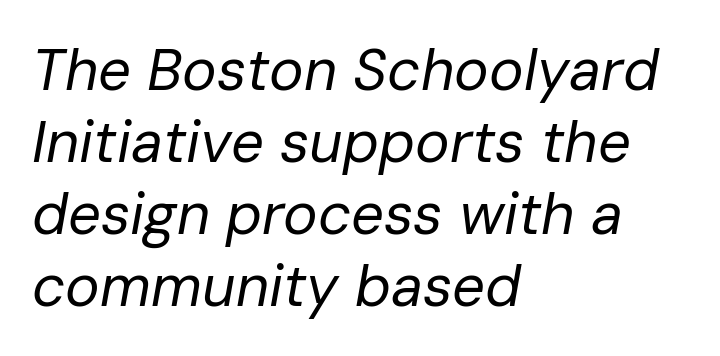
Varying glyph widths throughout — classic text-font behaviour. Layout note: lines flush left. A bare baseline throughout the passage. No extra tracking has been applied to these lines.
